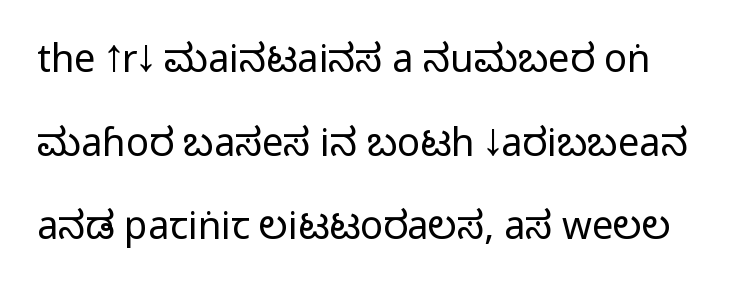
The image shows 38 px condensed sans-serif type, upright; set loose line spacing (2.2x), normal letter spacing, not underlined; medium stroke contrast.
